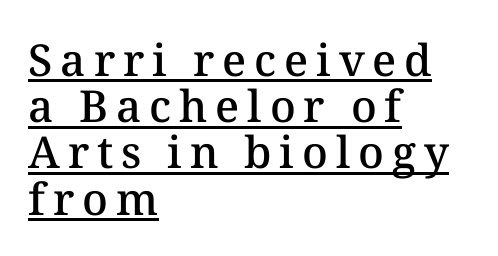
The image shows 44 px semibold type, upright; set left-aligned, tight line spacing (1.05x), underlined; medium stroke contrast and a medium x-height.
